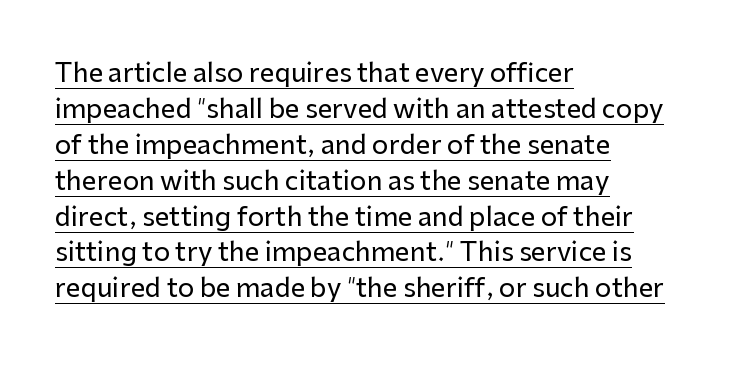
The image shows 26 px text type, upright; set left-aligned, normal line spacing (1.38x), normal letter spacing, underlined.
